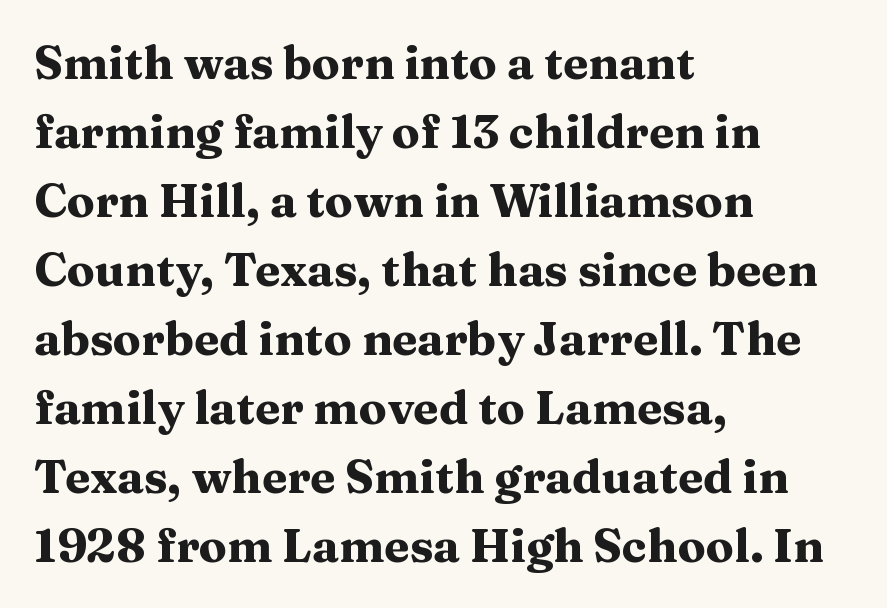
These lines are set flush left with a ragged right edge. The horizontal fit of the characters is conventional and even. Only glyphs here, with clear space below each row. A typesetter would label this face a serif. Do the letters lean? They stand straight.
